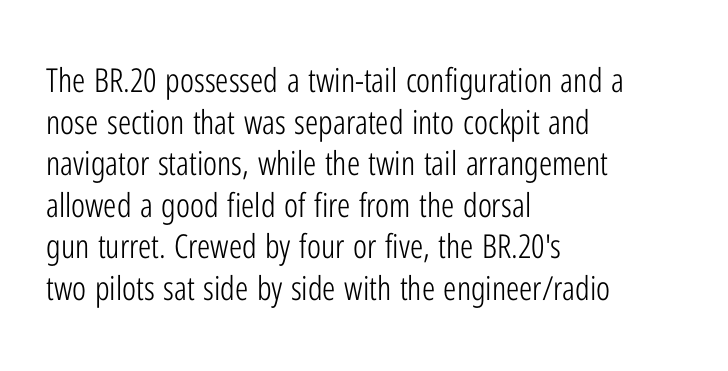
The line texture is even and compact thanks to regular tracking. Heft: none added — not bold. Varying glyph widths throughout — classic text-font behaviour. Letterform terminals end flat and unadorned throughout the passage. Casual observation: everything's shoved over to the left. These lines sit exactly where default settings would place them.
